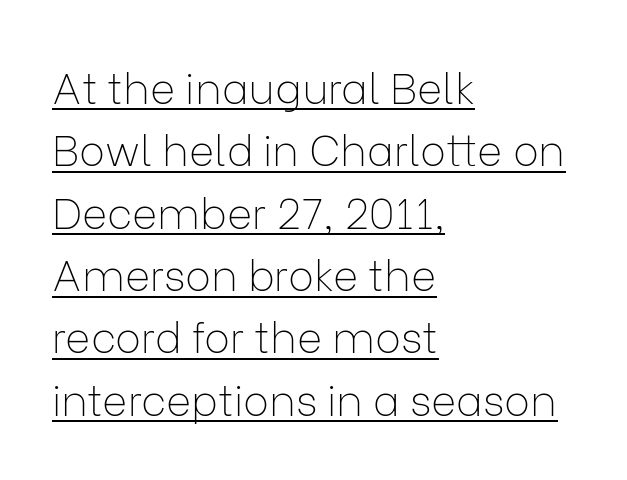
Q: Is the text bold? A: No.
Q: Is the text italic (slanted)? A: No, it is upright.
Q: Is the typeface a serif or a sans-serif typeface? A: Sans-serif.
Q: Is the text underlined? A: Yes.
Q: How is the paragraph aligned? A: Left-aligned.
Q: Is the spacing between letters normal or unusually wide? A: Normal.
Q: Is the spacing between lines tight, normal or loose? A: Normal.
Q: Width (condensed, normal, or wide)? A: Normal.
Q: Stroke contrast? A: Low.
Q: x-height? A: Medium.
Q: Monospaced? A: No.
